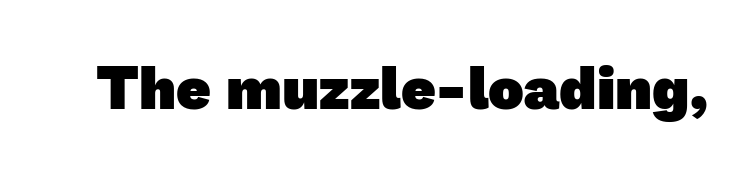
The image shows 60 px heavy sans-serif type; set normal letter spacing, not underlined; low stroke contrast and a medium x-height.
